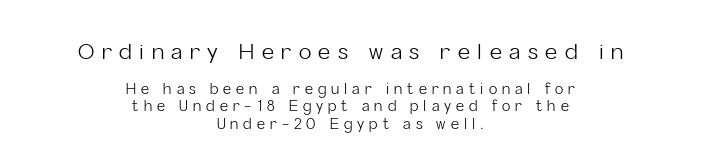
{"italic": "no", "bold": "no", "underline": "no", "align": "center", "line_spacing_ratio": 1.24, "letter_spacing": "wide", "letter_spacing_em": 0.36, "larger_block": "first", "size_ratio": 1.5, "glyph_px": 21}
